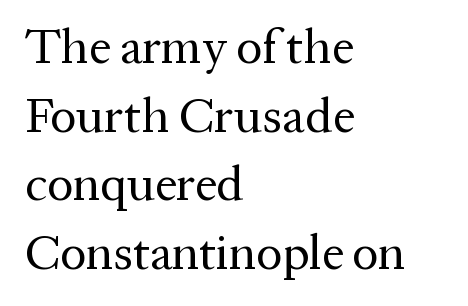
The image shows 49 px regular-weight serif type, upright; set left-aligned, normal line spacing (1.4x), normal letter spacing, not underlined; medium stroke contrast and a medium x-height.
